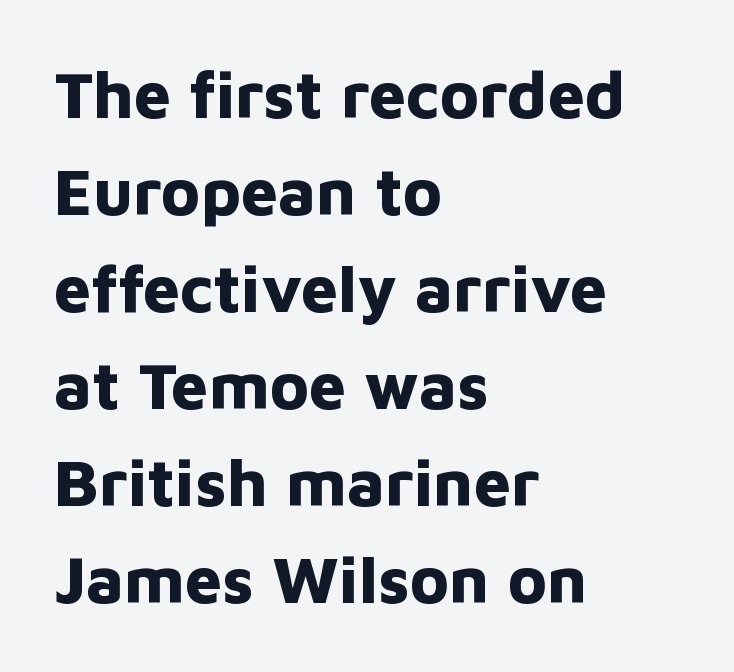
Q: Is the text bold? A: Yes.
Q: Is the text italic (slanted)? A: No, it is upright.
Q: Is the typeface a serif or a sans-serif typeface? A: Sans-serif.
Q: Is the text underlined? A: No.
Q: How is the paragraph aligned? A: Left-aligned.
Q: Is the spacing between letters normal or unusually wide? A: Normal.
Q: Is the spacing between lines tight, normal or loose? A: Normal.
Q: Width (condensed, normal, or wide)? A: Normal.
Q: Stroke contrast? A: Low.
Q: x-height? A: Medium.
Q: Monospaced? A: No.
